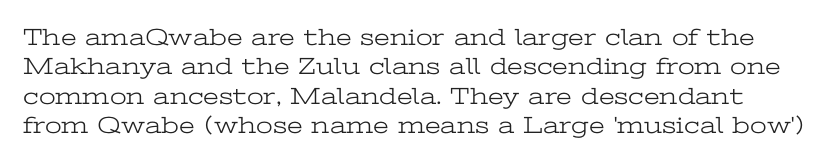
Q: Is the text bold? A: No.
Q: Is the text italic (slanted)? A: No, it is upright.
Q: Is the text underlined? A: No.
Q: Is the spacing between letters normal or unusually wide? A: Normal.
